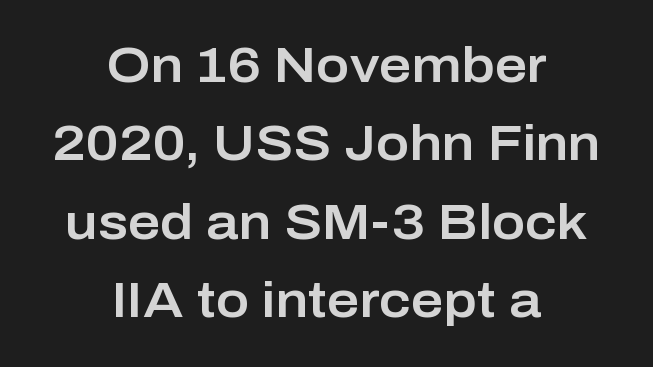
The image shows 50 px sans-serif type, upright; set centered, normal line spacing (1.57x), normal letter spacing, not underlined; low stroke contrast and a medium x-height.
